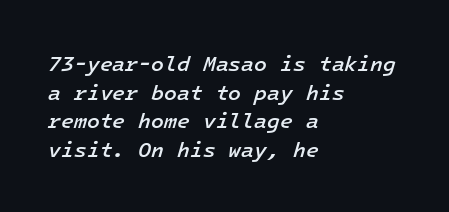
Set as a demibold, roughly 600 on the weight scale. The lines sit at an ordinary, default distance from one another. Slanted lettering throughout. Teacher's note: observe the even left margin — that is flush-left alignment. Honestly, the letter spacing is just normal — you wouldn't notice it. Plain, unruled lines of type.
